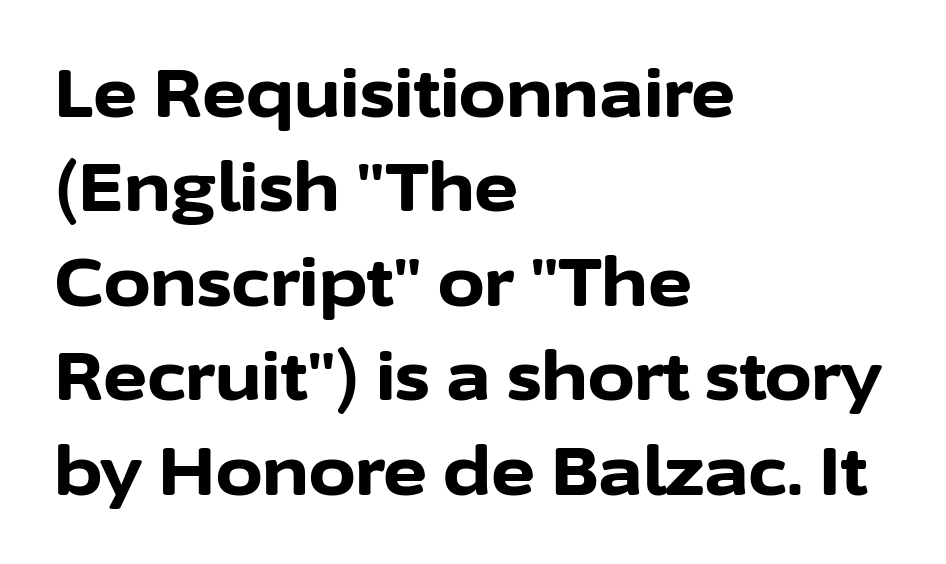
Q: Is the text bold? A: Yes.
Q: Is the text italic (slanted)? A: No, it is upright.
Q: Is the typeface a serif or a sans-serif typeface? A: Sans-serif.
Q: Is the text underlined? A: No.
Q: How is the paragraph aligned? A: Left-aligned.
Q: Is the spacing between letters normal or unusually wide? A: Normal.
Q: Is the spacing between lines tight, normal or loose? A: Normal.
Q: Width (condensed, normal, or wide)? A: Normal.
Q: Stroke contrast? A: Low.
Q: x-height? A: Medium.
Q: Monospaced? A: No.
